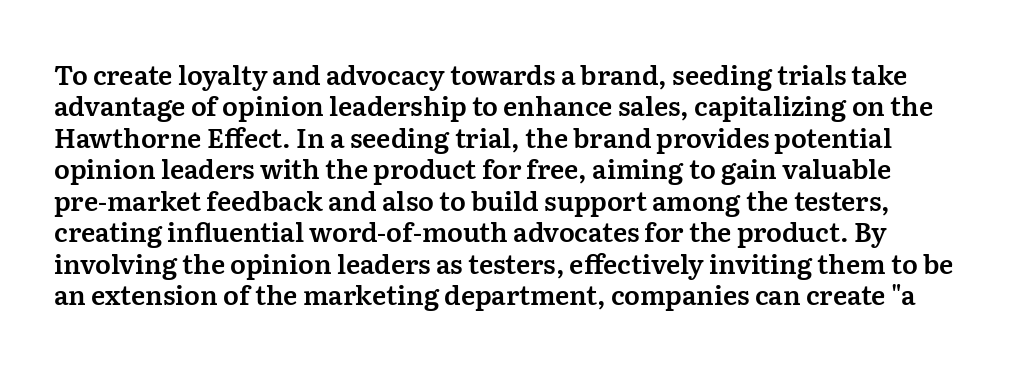
The image shows 26 px text type, upright; set line spacing 1.21x, normal letter spacing, not underlined.
